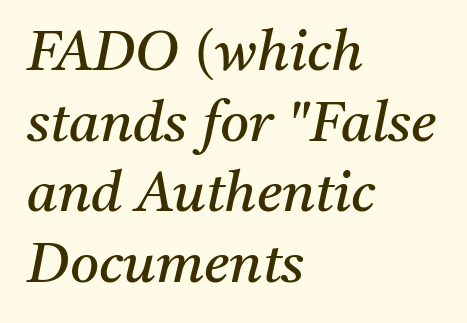
The image shows 56 px regular-weight serif type, italic (leaning right); set left-aligned, normal line spacing (1.26x), normal letter spacing, not underlined; medium stroke contrast and a medium x-height.
